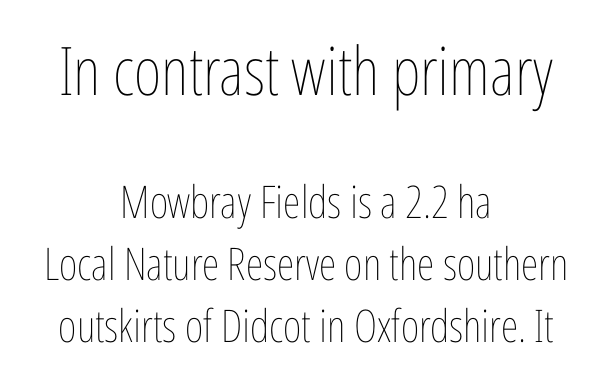
Spacing verdict: proportional, widths tailored to each character. The first block has been scaled up relative to the second. These glyphs show unthickened strokes, regular width or finer. Students, observe: this is what conventionally led text looks like. Visually the block forms a symmetrical silhouette, jagged on both flanks.
